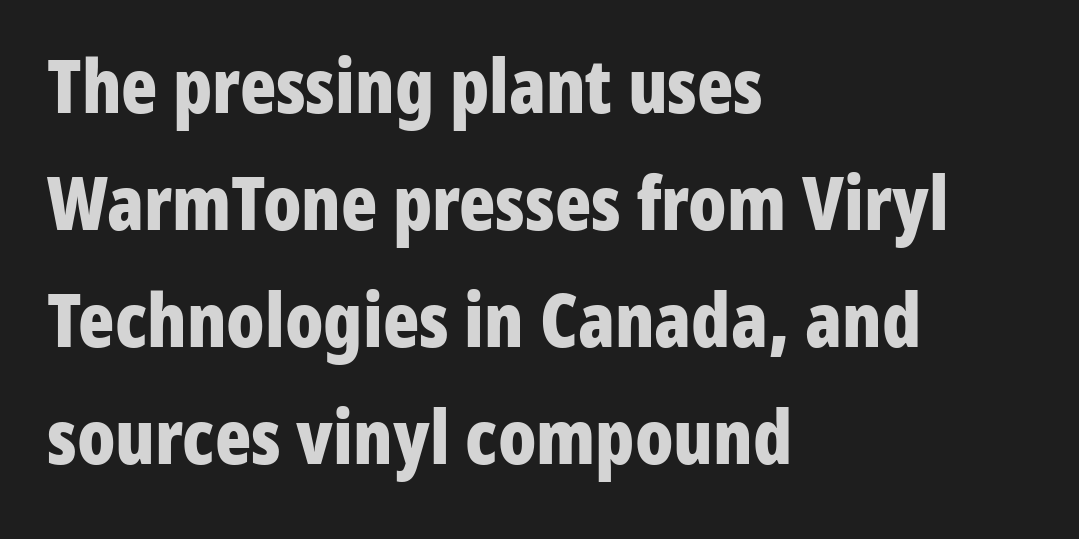
{"serif": "no", "italic": "no", "bold": "yes", "weight": "bold", "width": "condensed", "stroke_contrast": "low", "x_height": "medium", "monospaced": "no", "underline": "no", "align": "left", "line_spacing": "normal", "line_spacing_ratio": 1.56, "letter_spacing": "normal", "letter_spacing_em": 0.0, "glyph_px": 75}
